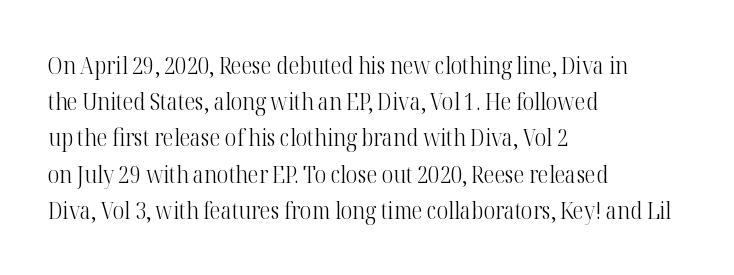
Default kerning and tracking; the words read as compact shapes. Tall strokes in this sample are plumb rather than angled. This rendering uses left alignment, leaving the right contour irregular. Students, observe: this is what conventionally led text looks like. Each stroke keeps to a modest, everyday thickness or less. Honestly, there is no underline to notice here at all.
